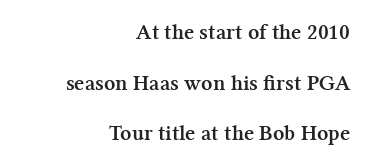
The words here are not underlined. In terms of leading, this rendering errs on the spacious side. The gaps between neighbouring characters are ordinary and unremarkable. Italic? Not at all — the glyphs are vertical.
